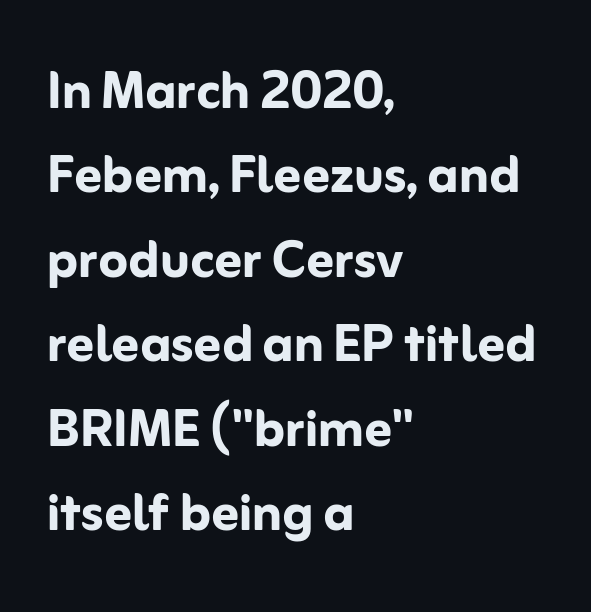
The image shows 67 px semibold sans-serif type, upright; set left-aligned, normal line spacing (1.26x), normal letter spacing, not underlined; low stroke contrast and a medium x-height.
